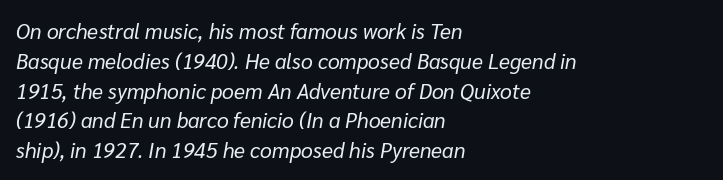
Weight: regular or lighter. The vertical gap from one line to the next is medium. The paragraph has a hard left edge and a soft right edge. Every character sits at an angle, as italics do.
